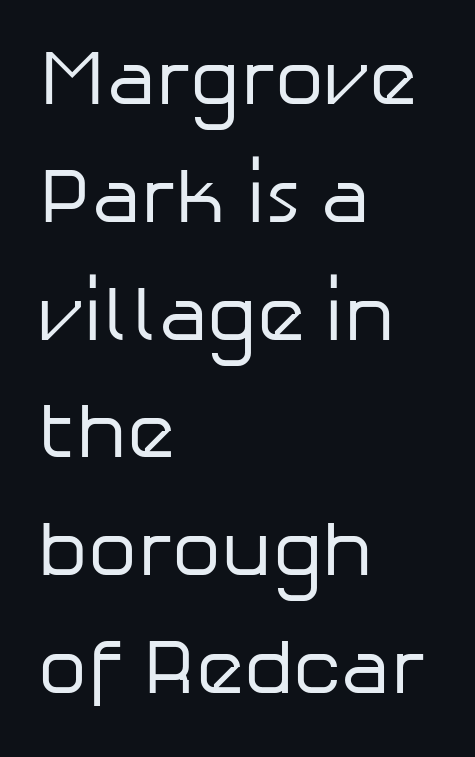
Q: Is the text bold? A: No.
Q: Is the text italic (slanted)? A: No, it is upright.
Q: Is the typeface a serif or a sans-serif typeface? A: Sans-serif.
Q: Is the text underlined? A: No.
Q: How is the paragraph aligned? A: Left-aligned.
Q: Is the spacing between letters normal or unusually wide? A: Normal.
Q: Is the spacing between lines tight, normal or loose? A: Normal.
Q: Width (condensed, normal, or wide)? A: Normal.
Q: Stroke contrast? A: Low.
Q: x-height? A: Medium.
Q: Monospaced? A: No.
